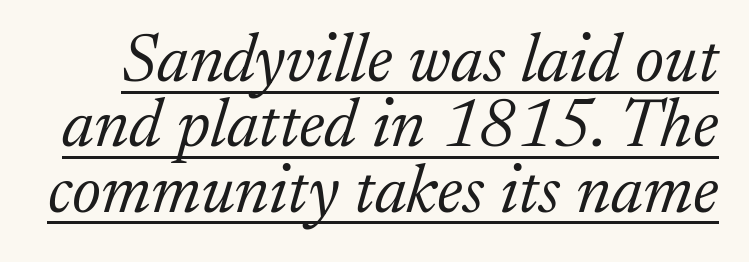
{"serif": "yes", "italic": "yes", "lean": "right", "slant_degrees": 17, "bold": "no", "weight": "light", "width": "normal", "stroke_contrast": "low", "x_height": "medium", "monospaced": "no", "underline": "yes", "line_spacing": "tight", "line_spacing_ratio": 0.96, "letter_spacing": "normal", "letter_spacing_em": 0.0, "glyph_px": 68}
